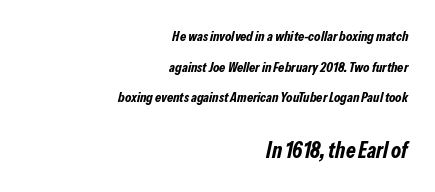
{"italic": "yes", "lean": "right", "slant_degrees": 13, "bold": "yes", "underline": "no", "align": "right", "line_spacing": "loose", "line_spacing_ratio": 2.18, "letter_spacing": "normal", "letter_spacing_em": 0.0, "larger_block": "second", "size_ratio": 1.57, "glyph_px": 22}
